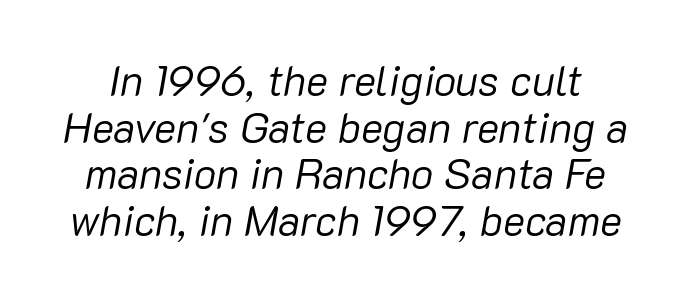
Yep, that's italic — everything's leaning. A typesetter would call this proportional, since set widths differ per character. What stands out about the letter spacing? Nothing — it is the standard amount. Horizontal bands of white between lines are thin slivers. The characters are drawn with everyday or finer stroke widths.
